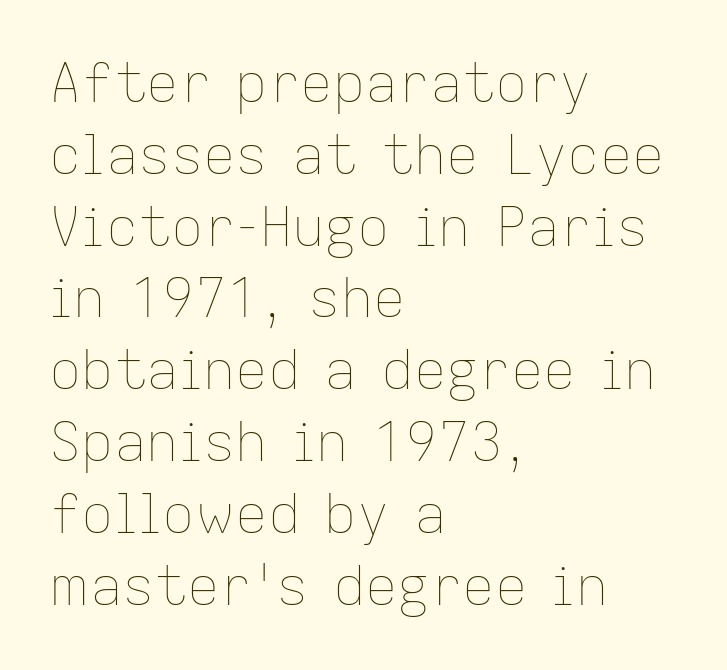
Descenders are the only things crossing below the line. The passage shown is typed in a proportional face where columns would drift. Casual observation: everything's shoved over to the left. Vertical strokes here are truly vertical. No extra ink here — the face is not bold.
